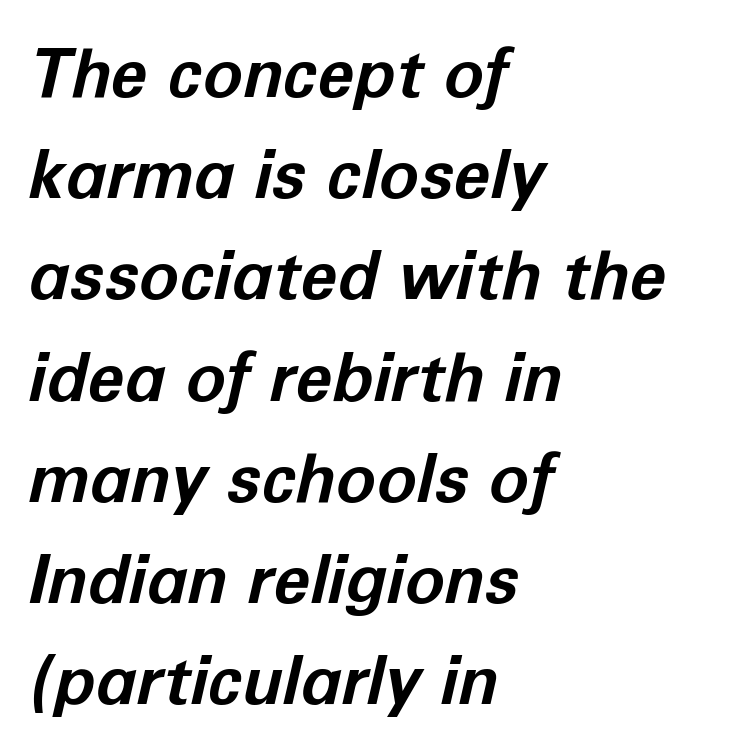
{"italic": "yes", "lean": "right", "slant_degrees": 12, "bold": "yes", "weight": "bold", "width": "normal", "stroke_contrast": "low", "x_height": "medium", "monospaced": "no", "underline": "no", "align": "left", "line_spacing": "normal", "line_spacing_ratio": 1.51, "letter_spacing": "normal", "letter_spacing_em": 0.0, "glyph_px": 67}
